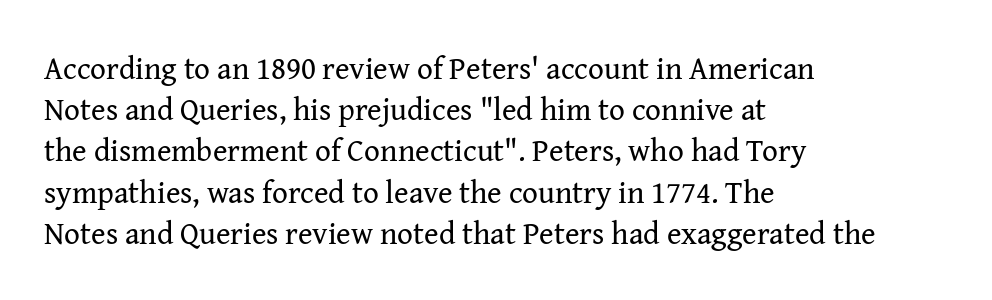
Q: Is the text bold? A: No.
Q: Is the text italic (slanted)? A: No, it is upright.
Q: Is the typeface a serif or a sans-serif typeface? A: Serif.
Q: Is the text underlined? A: No.
Q: How is the paragraph aligned? A: Left-aligned.
Q: Is the spacing between letters normal or unusually wide? A: Normal.
Q: Is the spacing between lines tight, normal or loose? A: Normal.
Q: Width (condensed, normal, or wide)? A: Normal.
Q: Stroke contrast? A: Medium.
Q: x-height? A: Medium.
Q: Monospaced? A: No.
